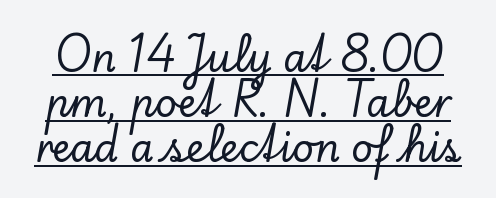
Q: Is the text italic (slanted)? A: Yes.
Q: Is the typeface a serif or a sans-serif typeface? A: Serif.
Q: Is the text underlined? A: Yes.
Q: Is the spacing between letters normal or unusually wide? A: Normal.
Q: Width (condensed, normal, or wide)? A: Normal.
Q: Stroke contrast? A: Low.
Q: x-height? A: Small.
Q: Monospaced? A: No.
